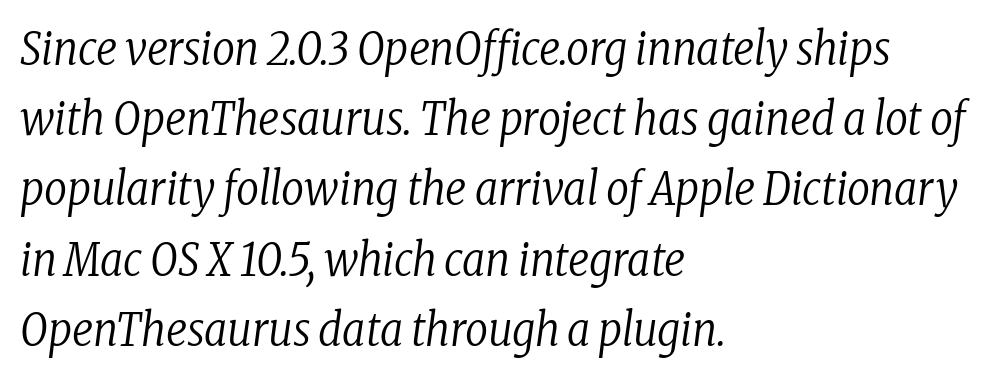
Q: Is the text bold? A: No.
Q: Is the text italic (slanted)? A: Yes, it leans right by about 8 degrees.
Q: Is the typeface a serif or a sans-serif typeface? A: Serif.
Q: Is the text underlined? A: No.
Q: How is the paragraph aligned? A: Left-aligned.
Q: Is the spacing between letters normal or unusually wide? A: Normal.
Q: Is the spacing between lines tight, normal or loose? A: Normal.
Q: Width (condensed, normal, or wide)? A: Condensed.
Q: Stroke contrast? A: Low.
Q: x-height? A: Medium.
Q: Monospaced? A: No.
